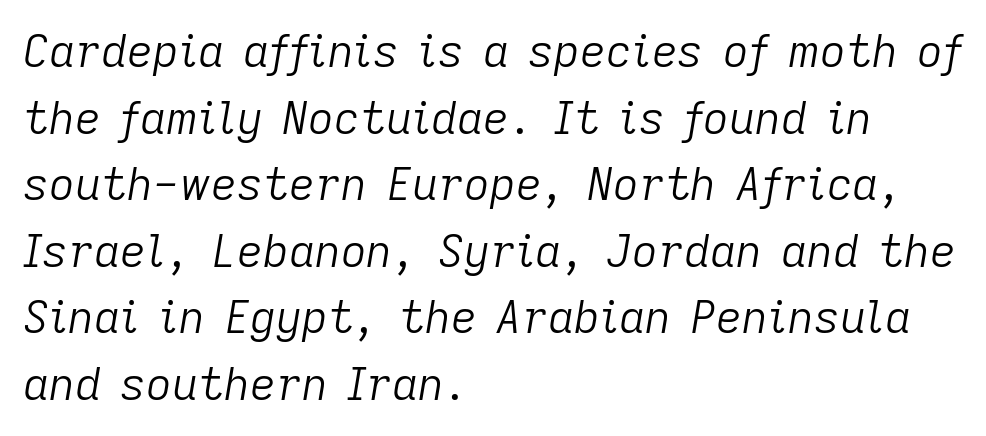
{"italic": "yes", "lean": "right", "slant_degrees": 9, "bold": "no", "weight": "light", "width": "normal", "stroke_contrast": "low", "x_height": "medium", "monospaced": "no", "underline": "no", "align": "left", "line_spacing": "normal", "line_spacing_ratio": 1.48, "letter_spacing": "normal", "letter_spacing_em": 0.0, "glyph_px": 45}
